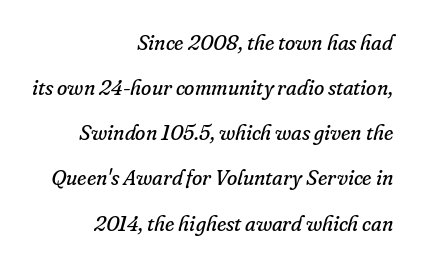
The space between consecutive lines is lavish. A quiet, ordinary-to-light weight characterises the typeface. Slant detected: the letters are inclined. Between one letter and the next there's only the usual sliver of space.
